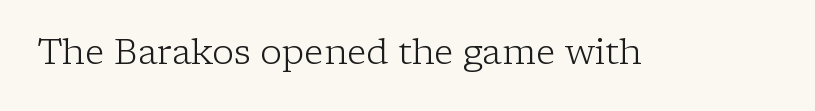
Q: Is the text bold? A: No.
Q: Is the text italic (slanted)? A: No, it is upright.
Q: Is the typeface a serif or a sans-serif typeface? A: Serif.
Q: Is the text underlined? A: No.
Q: Is the spacing between letters normal or unusually wide? A: Normal.
Q: Width (condensed, normal, or wide)? A: Normal.
Q: Stroke contrast? A: Low.
Q: x-height? A: Medium.
Q: Monospaced? A: No.
